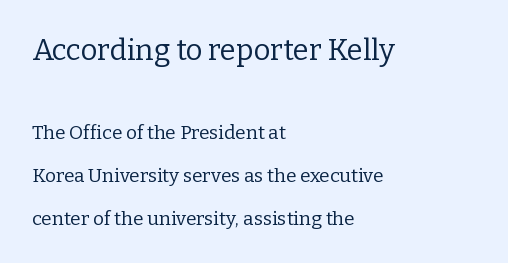
The rendering uses natural spacing where letterforms have individual widths. Only glyphs here, with clear space below each row. Ordinary non-slanted type is in use. Vertical spacing — loose. Typeset ragged right — the left edge is the straight one. The rendering keeps characters at their native spacing.
